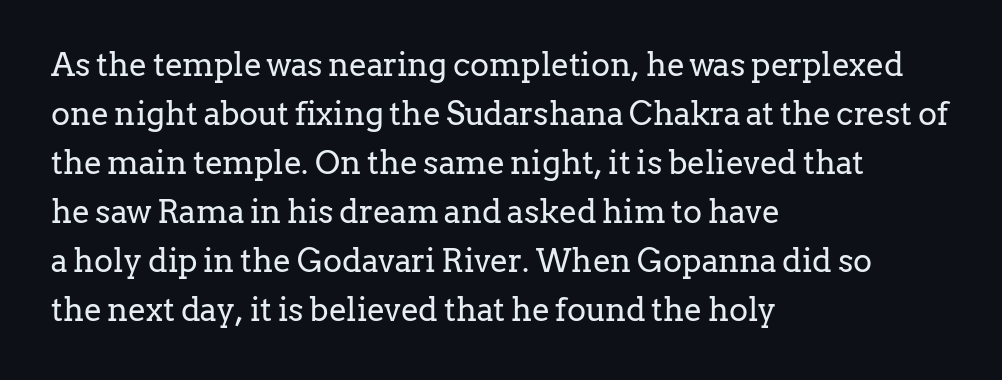
You can tell from the footed stems that serif type was used. Teacher's note: observe the even left margin — that is flush-left alignment. The strokes carry an ordinary text weight at most. What's the leading like? Ordinary, nothing unusual. Type without underlining. Vertical strokes here are truly vertical.
